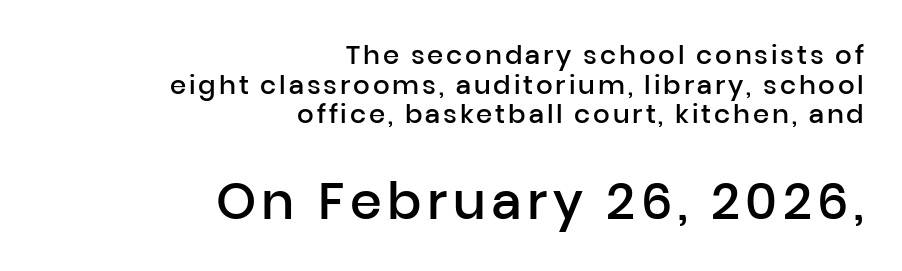
The image shows 51 px semibold sans-serif type, upright; set right-aligned, tight line spacing (1.14x), not underlined; the second (bottom) block is 1.96x larger; low stroke contrast and a medium x-height.
